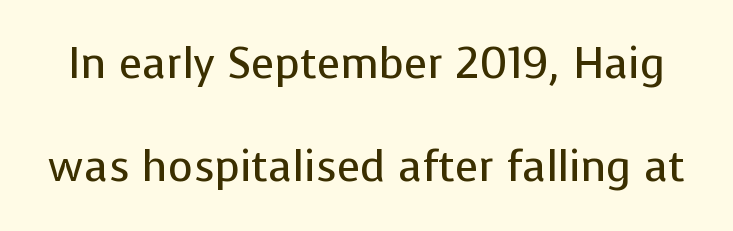
The image shows 43 px regular-weight sans-serif type, upright; set loose line spacing (2.4x), normal letter spacing, not underlined; low stroke contrast and a medium x-height.
